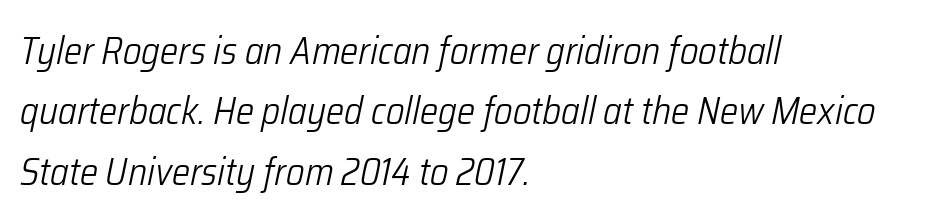
The paragraph shown leans on its left margin. Weight: in the light-to-regular range. Lines of text with bare space underneath. Looks like regular typesetting: each glyph gets only the width it needs. Does the lettering tilt? It does — this is italic.
